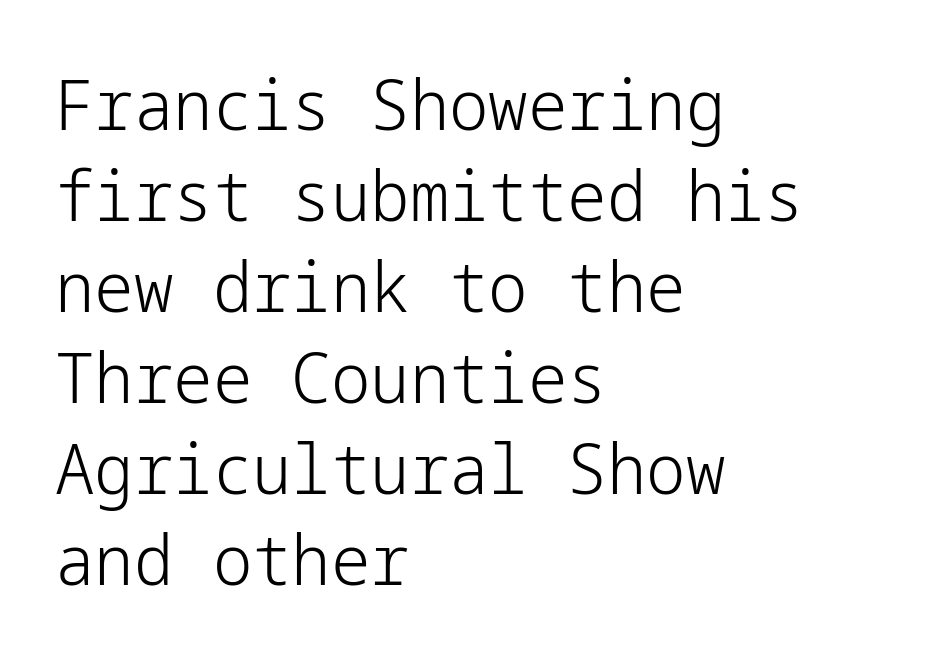
Q: Is the text bold? A: No.
Q: Is the text italic (slanted)? A: No, it is upright.
Q: Is the typeface a serif or a sans-serif typeface? A: Sans-serif.
Q: Is the text underlined? A: No.
Q: How is the paragraph aligned? A: Left-aligned.
Q: Is the spacing between letters normal or unusually wide? A: Normal.
Q: Is the spacing between lines tight, normal or loose? A: Normal.
Q: Width (condensed, normal, or wide)? A: Normal.
Q: Stroke contrast? A: Low.
Q: x-height? A: Medium.
